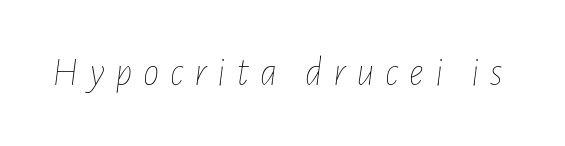
{"italic": "yes", "lean": "right", "slant_degrees": 7, "bold": "no", "weight": "thin", "width": "condensed", "stroke_contrast": "low", "x_height": "medium", "monospaced": "no", "underline": "no", "letter_spacing": "wide", "letter_spacing_em": 0.26, "glyph_px": 41}
